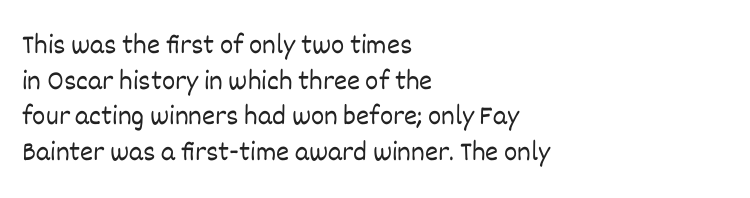
The image shows 28 px light type, upright; set left-aligned, normal line spacing (1.27x), normal letter spacing, not underlined; low stroke contrast and a large x-height.
